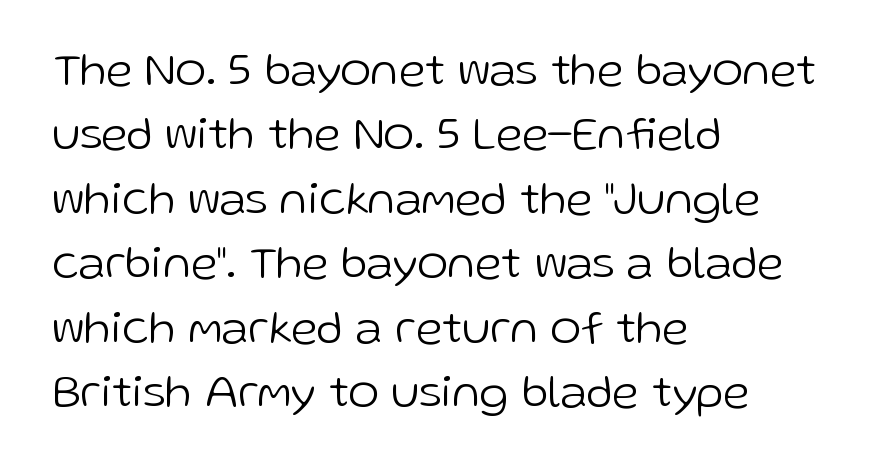
Leftover space on each line is placed entirely after the last word. The face used here is rendered with its standard letterfit. This sample keeps an unexceptional amount of space between lines. You could not count columns in this text — the font is proportionally spaced. Do the letters lean? They stand straight.
